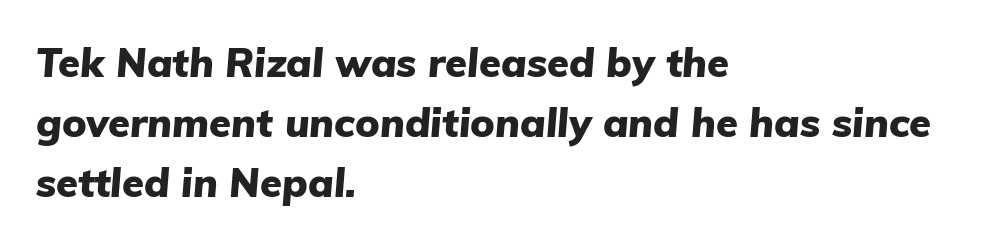
{"italic": "yes", "lean": "right", "slant_degrees": 5, "bold": "yes", "weight": "heavy", "width": "normal", "stroke_contrast": "low", "x_height": "medium", "monospaced": "no", "underline": "no", "align": "left", "line_spacing": "normal", "line_spacing_ratio": 1.5, "letter_spacing": "normal", "letter_spacing_em": 0.0, "glyph_px": 40}
